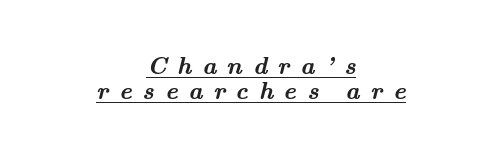
{"bold": "yes", "underline": "yes", "align": "center", "line_spacing": "tight", "line_spacing_ratio": 1.05, "letter_spacing": "wide", "letter_spacing_em": 0.44, "glyph_px": 24}
